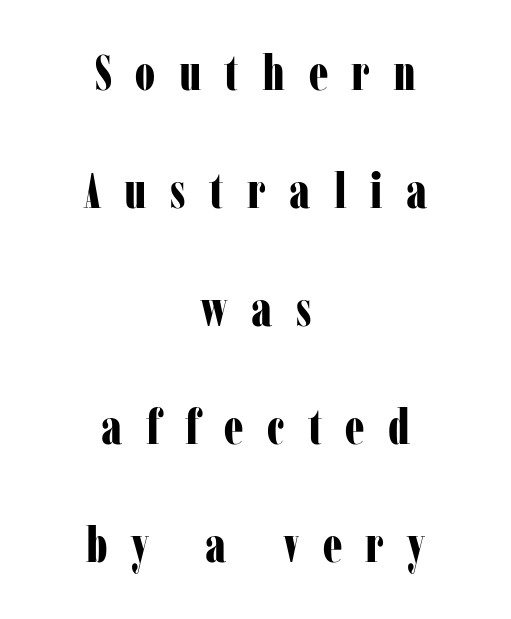
Q: Is the text bold? A: Yes.
Q: Is the text italic (slanted)? A: No, it is upright.
Q: Is the typeface a serif or a sans-serif typeface? A: Serif.
Q: Is the text underlined? A: No.
Q: How is the paragraph aligned? A: Centered.
Q: Is the spacing between letters normal or unusually wide? A: Unusually wide.
Q: Is the spacing between lines tight, normal or loose? A: Loose.
Q: Width (condensed, normal, or wide)? A: Condensed.
Q: Stroke contrast? A: Low.
Q: x-height? A: Medium.
Q: Monospaced? A: No.
